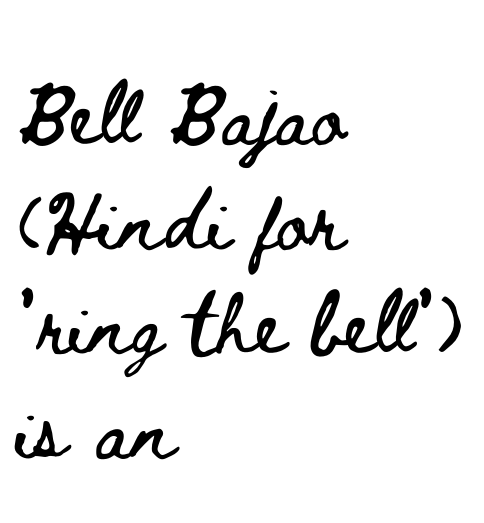
The image shows 77 px wide type; set left-aligned, normal line spacing (1.36x), normal letter spacing, not underlined; low stroke contrast and a small x-height.
